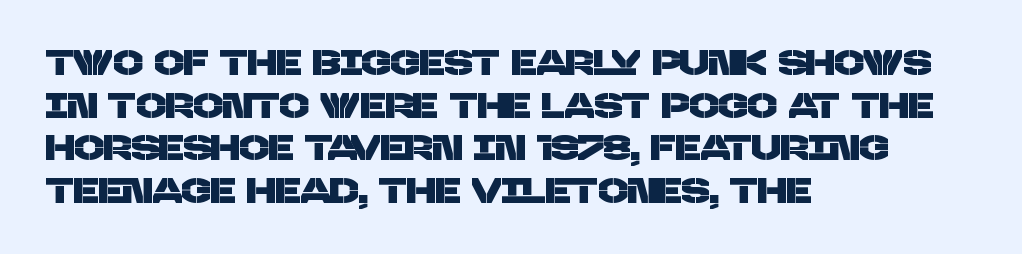
Q: Is the typeface a serif or a sans-serif typeface? A: Sans-serif.
Q: Is the text underlined? A: No.
Q: How is the paragraph aligned? A: Left-aligned.
Q: Is the spacing between letters normal or unusually wide? A: Normal.
Q: Width (condensed, normal, or wide)? A: Normal.
Q: Stroke contrast? A: Low.
Q: x-height? A: Large.
Q: Monospaced? A: No.
